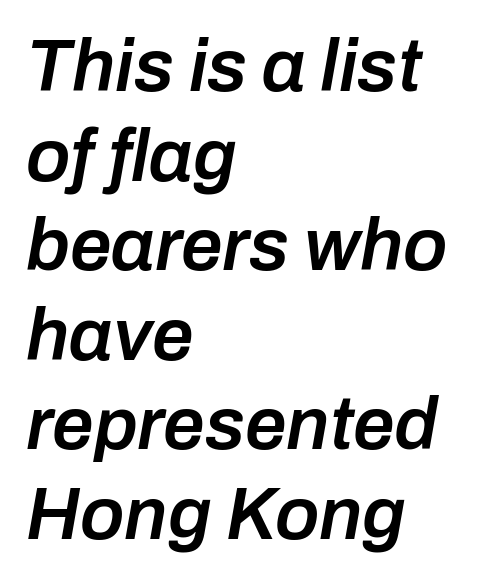
In terms of posture, this sample is oblique. Quick note: underline off. Strokes here are thickened, but only to semibold level. Visually the block forms a straight wall on the left and a jagged coastline on the right. Each letter keeps its own natural width here, so spacing adapts to shape. The passage shown has conventional tracking throughout.
